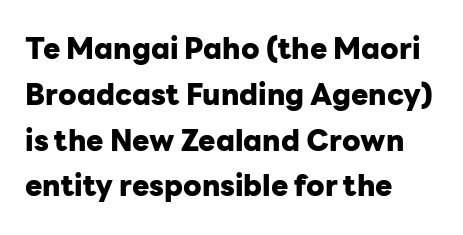
{"serif": "no", "italic": "no", "bold": "yes", "weight": "heavy", "width": "normal", "stroke_contrast": "low", "x_height": "medium", "monospaced": "no", "underline": "no", "align": "left", "line_spacing": "normal", "line_spacing_ratio": 1.58, "letter_spacing": "normal", "letter_spacing_em": 0.0, "glyph_px": 29}
